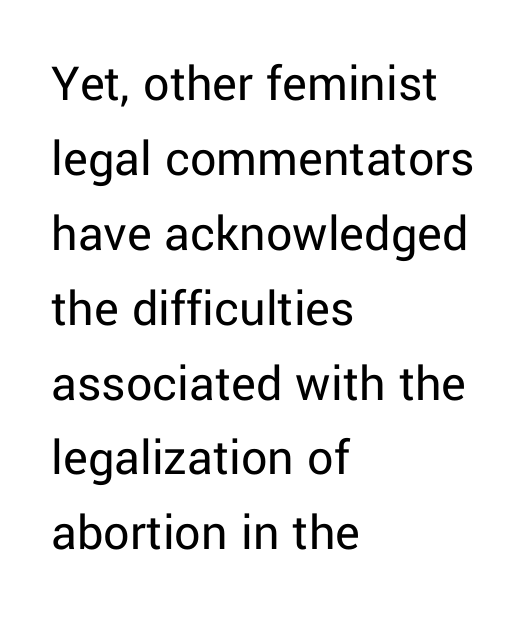
The text block is weighted toward the left margin, trailing off unevenly rightward. Check where the strokes stop: nothing finishes them off — pure sans. Spacing between characters is what you'd get straight out of the box. Reading down the column, the eye jumps a familiar distance to each next line.
